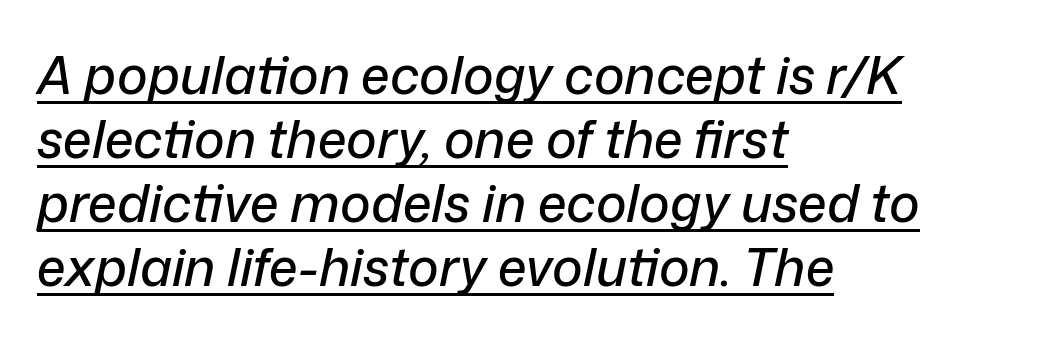
Q: Is the text italic (slanted)? A: Yes, it leans right by about 12 degrees.
Q: Is the text underlined? A: Yes.
Q: How is the paragraph aligned? A: Left-aligned.
Q: Is the spacing between letters normal or unusually wide? A: Normal.
Q: Width (condensed, normal, or wide)? A: Normal.
Q: Stroke contrast? A: Low.
Q: x-height? A: Medium.
Q: Monospaced? A: No.
